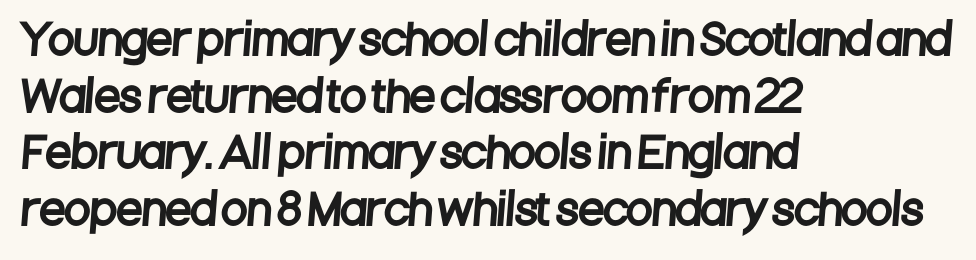
The image shows 42 px condensed sans-serif type; set left-aligned, normal line spacing (1.35x), normal letter spacing, not underlined; low stroke contrast and a large x-height.
